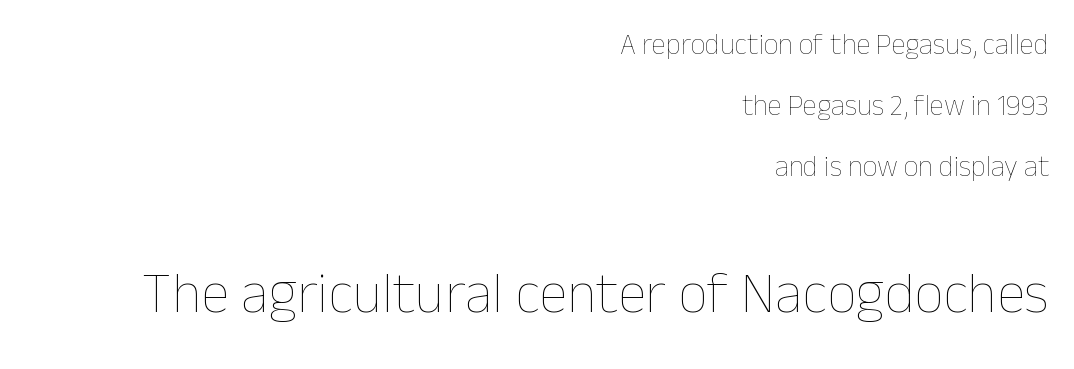
The rendering enlarges the type as you move from the upper chunk to the lower. Leftover space on each line is placed entirely before the opening word. Glyph-to-glyph distance matches everyday printed text. If you drew a line through each stem, it would be perfectly vertical.
